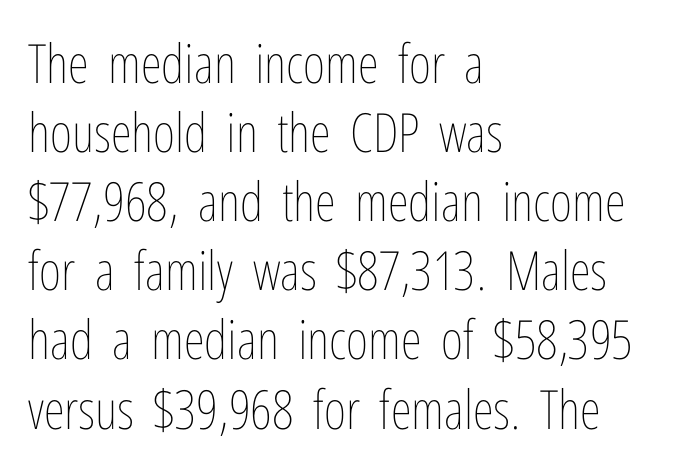
Rendered with straight, roman letterforms. This rendering uses left alignment, leaving the right contour irregular. Here the glyphs are tracked normally, forming tight word shapes. No heavy texture on the line: the type isn't bold.
